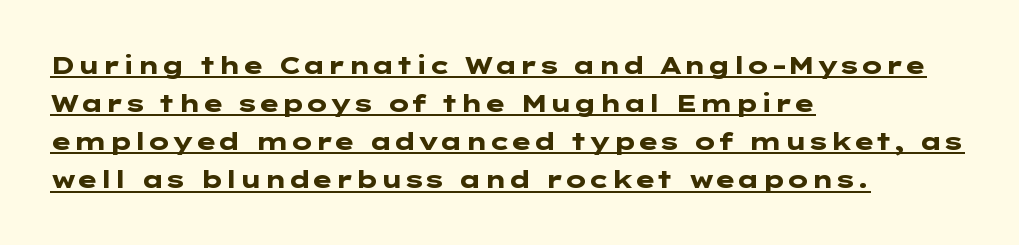
The image shows 24 px bold type, upright; set left-aligned, normal line spacing (1.59x), normal letter spacing, underlined.
